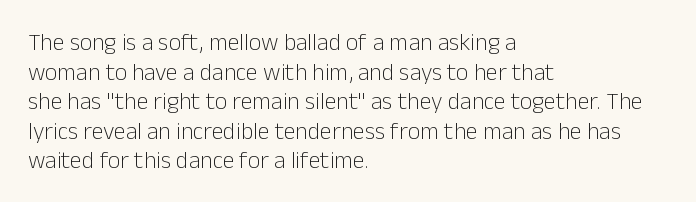
{"italic": "no", "bold": "no", "underline": "no", "align": "left", "line_spacing_ratio": 1.23, "letter_spacing": "normal", "letter_spacing_em": 0.0, "glyph_px": 24}
